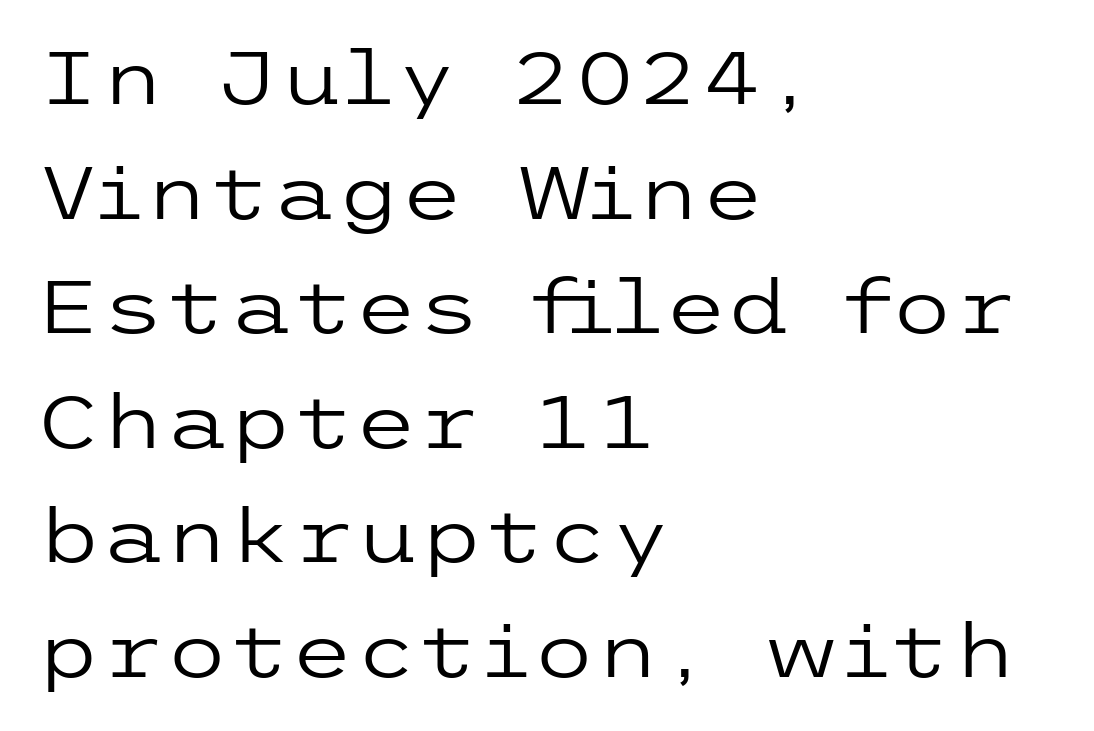
The typography opts for an upright posture over an oblique one. Is the letter spacing exaggerated? No — it looks like the ordinary default. Regarding leading, the lines here are spaced in the standard way. The words here are not underlined. Weight: regular or lighter.
